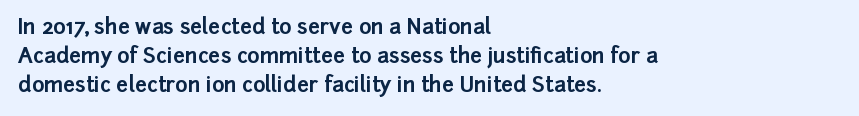
The image shows 21 px bold type, upright; set left-aligned, normal line spacing (1.37x), normal letter spacing, not underlined.
